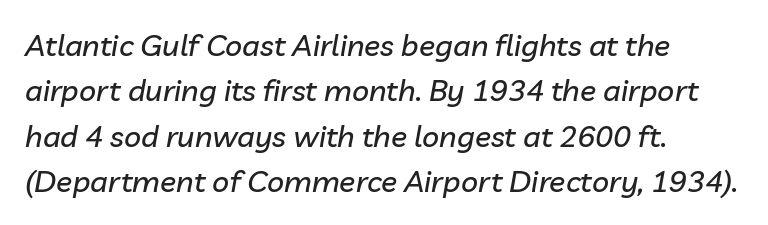
The image shows 30 px text type, italic (leaning right); set left-aligned, normal line spacing (1.51x), normal letter spacing, not underlined; low stroke contrast and a medium x-height.
